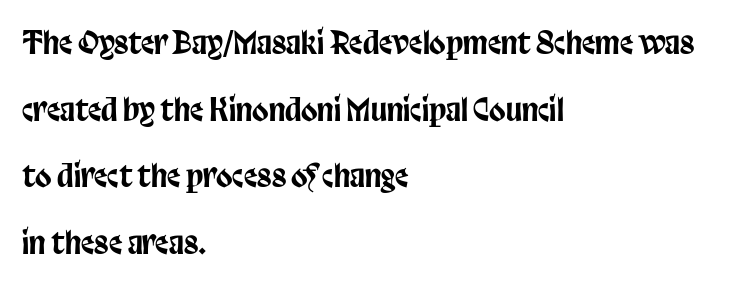
{"serif": "no", "italic": "no", "width": "condensed", "stroke_contrast": "low", "x_height": "large", "monospaced": "no", "underline": "no", "align": "left", "line_spacing": "loose", "line_spacing_ratio": 2.22, "letter_spacing": "normal", "letter_spacing_em": 0.0, "glyph_px": 30}
